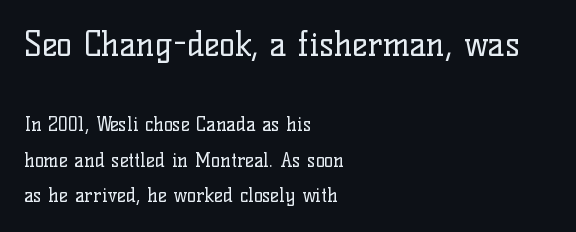
{"serif": "yes", "italic": "no", "bold": "no", "weight": "regular", "width": "normal", "stroke_contrast": "low", "x_height": "medium", "monospaced": "no", "underline": "no", "align": "left", "line_spacing_ratio": 1.87, "letter_spacing": "normal", "letter_spacing_em": 0.0, "larger_block": "first", "size_ratio": 1.74, "glyph_px": 33}
